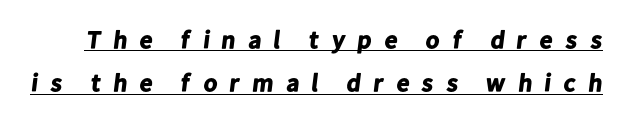
Q: Is the text bold? A: Yes.
Q: Is the text underlined? A: Yes.
Q: Is the spacing between letters normal or unusually wide? A: Unusually wide.
